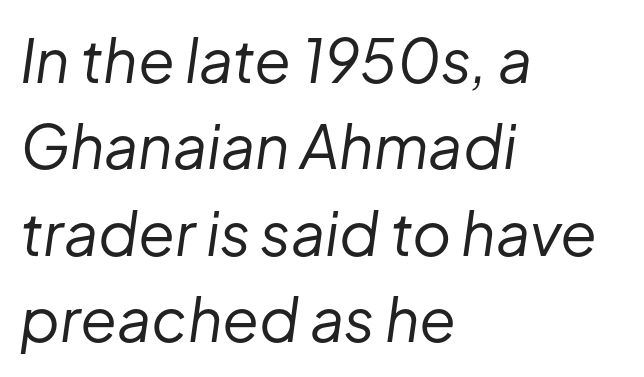
{"italic": "yes", "lean": "right", "slant_degrees": 8, "bold": "no", "weight": "regular", "width": "normal", "stroke_contrast": "low", "x_height": "medium", "monospaced": "no", "underline": "no", "align": "left", "line_spacing": "normal", "line_spacing_ratio": 1.44, "letter_spacing": "normal", "letter_spacing_em": 0.0, "glyph_px": 60}
